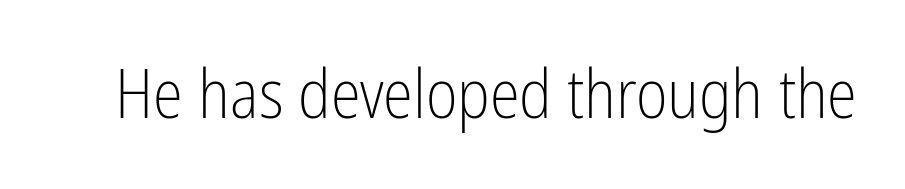
The image shows 68 px light, condensed sans-serif type, upright; set normal letter spacing, not underlined; low stroke contrast and a medium x-height.
